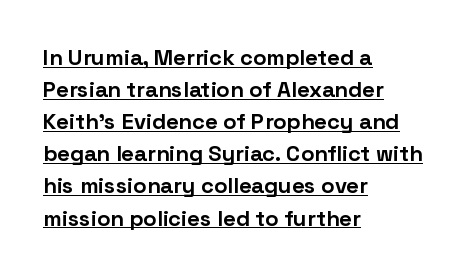
The image shows 22 px bold type, upright; set left-aligned, normal line spacing (1.46x), normal letter spacing, underlined.
